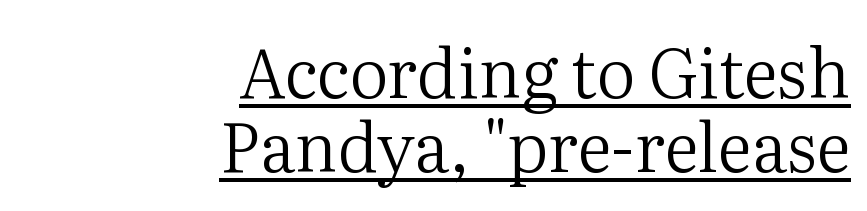
{"serif": "yes", "italic": "no", "bold": "no", "weight": "regular", "width": "normal", "stroke_contrast": "medium", "x_height": "medium", "monospaced": "no", "underline": "yes", "align": "right", "line_spacing": "tight", "line_spacing_ratio": 1.09, "letter_spacing": "normal", "letter_spacing_em": 0.0, "glyph_px": 68}
